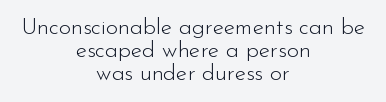
Q: Is the text bold? A: No.
Q: Is the text italic (slanted)? A: No, it is upright.
Q: Is the text underlined? A: No.
Q: How is the paragraph aligned? A: Centered.
Q: Is the spacing between letters normal or unusually wide? A: Normal.
Q: Is the spacing between lines tight, normal or loose? A: Tight.
